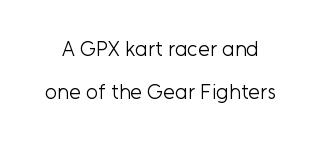
Q: Is the text bold? A: No.
Q: Is the text italic (slanted)? A: No, it is upright.
Q: Is the text underlined? A: No.
Q: Is the spacing between letters normal or unusually wide? A: Normal.
Q: Is the spacing between lines tight, normal or loose? A: Loose.
